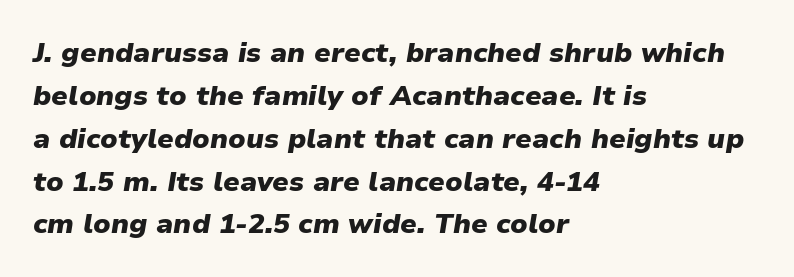
{"italic": "yes", "lean": "right", "slant_degrees": 9, "bold": "yes", "weight": "heavy", "width": "normal", "stroke_contrast": "low", "x_height": "medium", "monospaced": "no", "underline": "no", "align": "left", "line_spacing": "normal", "line_spacing_ratio": 1.53, "letter_spacing": "normal", "letter_spacing_em": 0.0, "glyph_px": 28}
